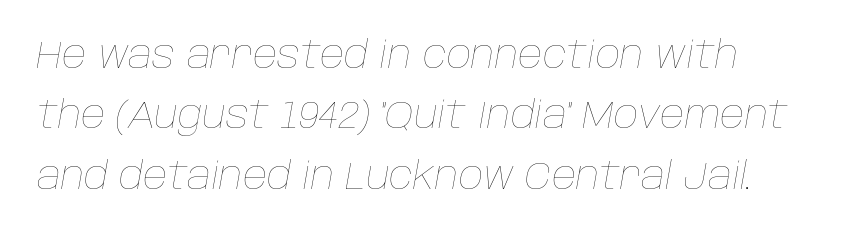
You can tell it's italic because the verticals aren't actually vertical. Normally led — the rows are evenly, conventionally spaced. Descenders hang freely into open space. No extra tracking has been applied to these lines. Is the type heavy? It reads as light-to-regular instead. Think of a printed novel: that variable character pitch is what you see here.
